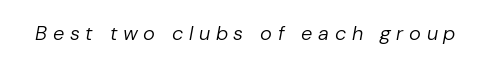
{"italic": "yes", "lean": "right", "slant_degrees": 10, "bold": "no", "underline": "no", "letter_spacing": "wide", "letter_spacing_em": 0.28, "glyph_px": 20}
